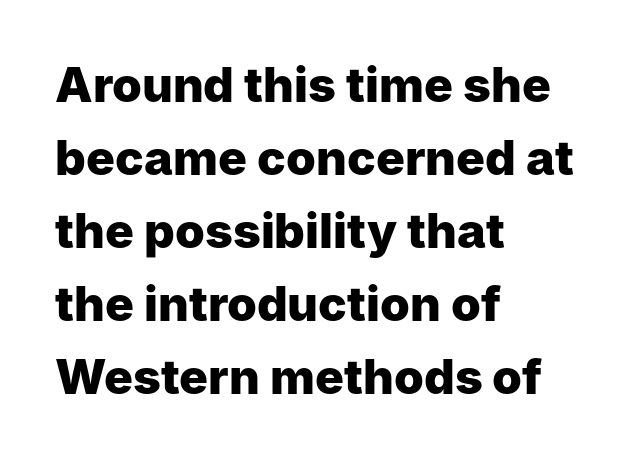
Q: Is the text bold? A: Yes.
Q: Is the text italic (slanted)? A: No, it is upright.
Q: Is the typeface a serif or a sans-serif typeface? A: Sans-serif.
Q: Is the text underlined? A: No.
Q: How is the paragraph aligned? A: Left-aligned.
Q: Is the spacing between letters normal or unusually wide? A: Normal.
Q: Is the spacing between lines tight, normal or loose? A: Normal.
Q: Width (condensed, normal, or wide)? A: Normal.
Q: Stroke contrast? A: Low.
Q: x-height? A: Medium.
Q: Monospaced? A: No.
